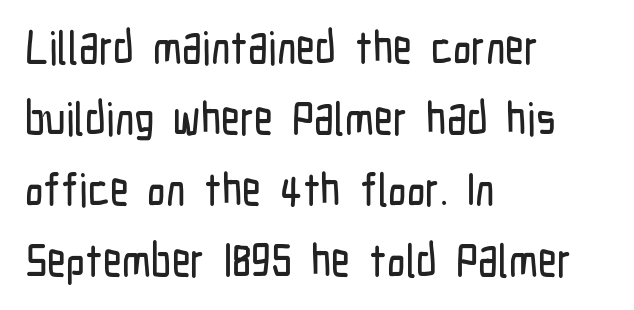
Q: Is the text italic (slanted)? A: No, it is upright.
Q: Is the typeface a serif or a sans-serif typeface? A: Sans-serif.
Q: Is the text underlined? A: No.
Q: How is the paragraph aligned? A: Left-aligned.
Q: Is the spacing between letters normal or unusually wide? A: Normal.
Q: Is the spacing between lines tight, normal or loose? A: Normal.
Q: Width (condensed, normal, or wide)? A: Condensed.
Q: Stroke contrast? A: Low.
Q: x-height? A: Medium.
Q: Monospaced? A: No.
